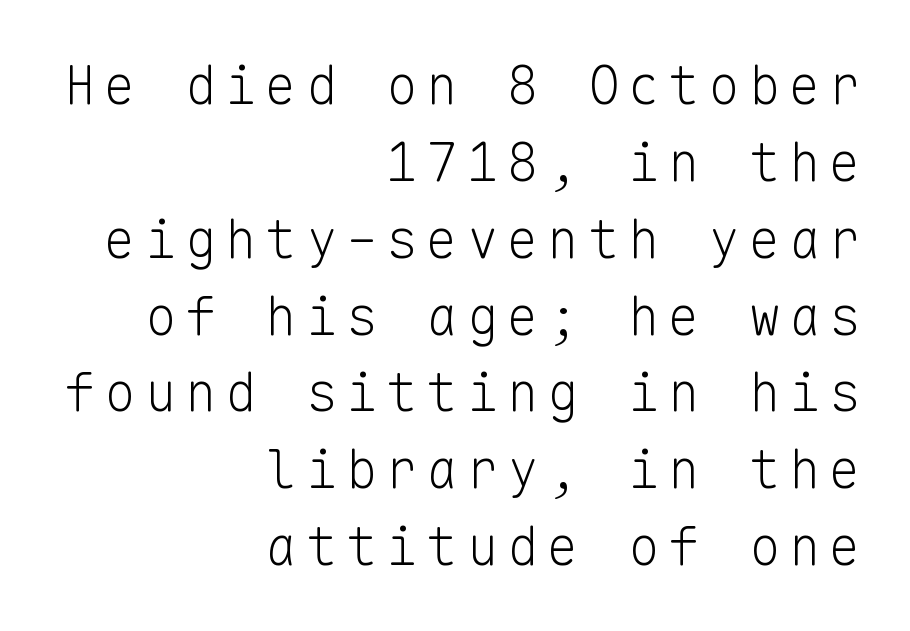
Q: Is the text bold? A: No.
Q: Is the text italic (slanted)? A: No, it is upright.
Q: Is the typeface a serif or a sans-serif typeface? A: Sans-serif.
Q: Is the text underlined? A: No.
Q: How is the paragraph aligned? A: Right-aligned.
Q: Is the spacing between lines tight, normal or loose? A: Normal.
Q: Width (condensed, normal, or wide)? A: Normal.
Q: Stroke contrast? A: Low.
Q: x-height? A: Medium.
Q: Monospaced? A: Yes.
